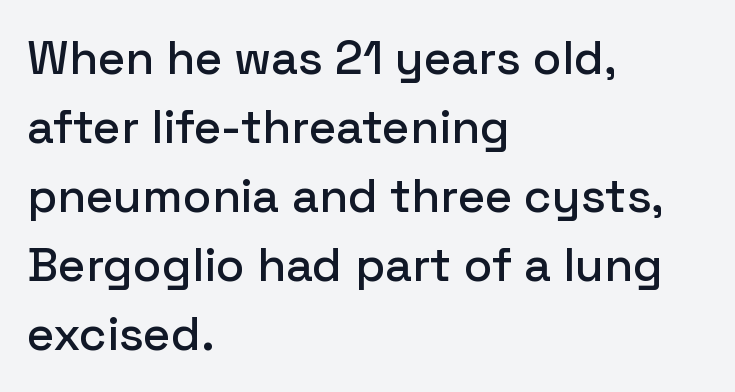
Reading down the block, your eye returns to a fixed left position each line. Descenders hang freely into open space. Compared with typical paragraphs, the rows here are spaced about the same. Do the characters align in a grid? No, the font is proportional.
